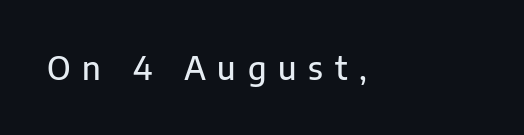
Q: Is the text italic (slanted)? A: No, it is upright.
Q: Is the typeface a serif or a sans-serif typeface? A: Sans-serif.
Q: Is the text underlined? A: No.
Q: How is the paragraph aligned? A: Left-aligned.
Q: Is the spacing between letters normal or unusually wide? A: Unusually wide.
Q: Width (condensed, normal, or wide)? A: Normal.
Q: Stroke contrast? A: Low.
Q: x-height? A: Medium.
Q: Monospaced? A: No.
